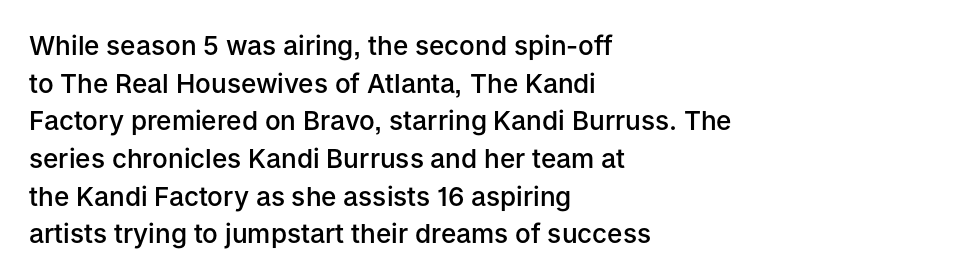
Q: Is the text bold? A: Semi-bold.
Q: Is the text italic (slanted)? A: No, it is upright.
Q: Is the text underlined? A: No.
Q: How is the paragraph aligned? A: Left-aligned.
Q: Is the spacing between letters normal or unusually wide? A: Normal.
Q: Is the spacing between lines tight, normal or loose? A: Normal.
